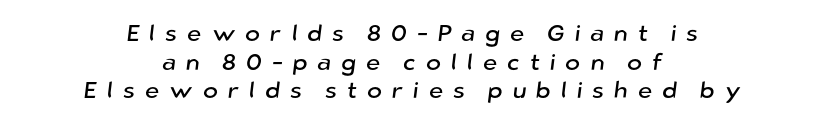
Q: Is the text underlined? A: No.
Q: How is the paragraph aligned? A: Centered.
Q: Is the spacing between letters normal or unusually wide? A: Unusually wide.
Q: Is the spacing between lines tight, normal or loose? A: Normal.
